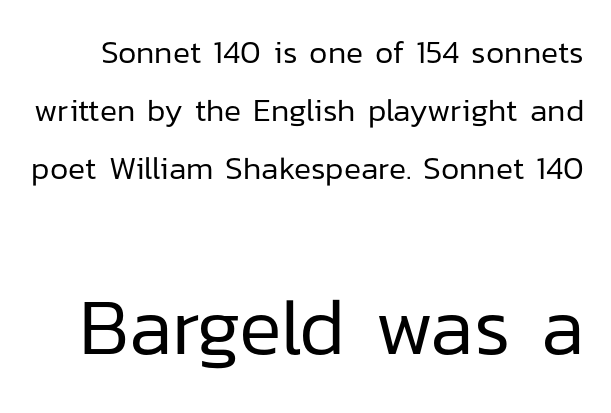
Q: Is the text bold? A: No.
Q: Is the text italic (slanted)? A: No, it is upright.
Q: Is the typeface a serif or a sans-serif typeface? A: Sans-serif.
Q: Is the text underlined? A: No.
Q: Is the spacing between letters normal or unusually wide? A: Normal.
Q: Which block of text is set in a larger size, the first (top) or the second (bottom)? A: The second (bottom) one.
Q: Width (condensed, normal, or wide)? A: Normal.
Q: Stroke contrast? A: Low.
Q: x-height? A: Medium.
Q: Monospaced? A: No.
